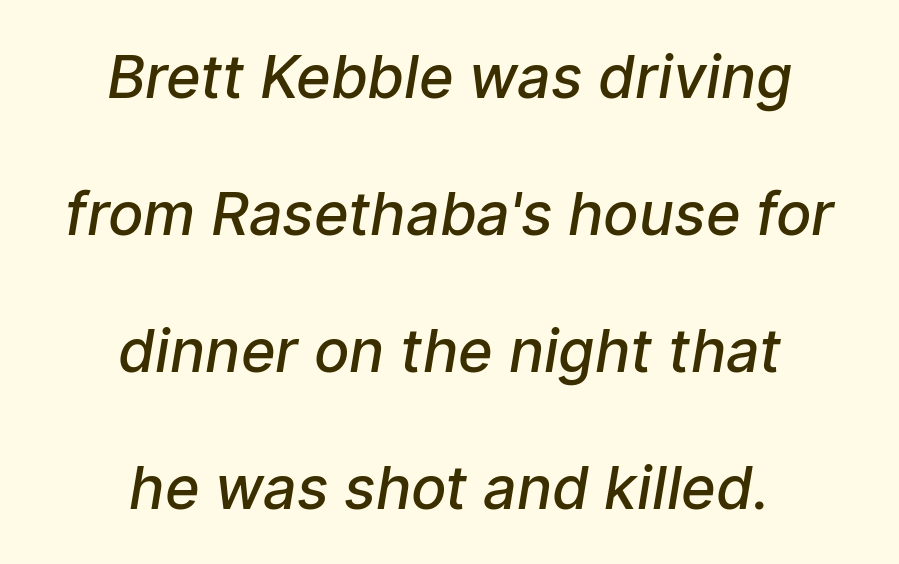
{"serif": "no", "bold": "semi", "weight": "semibold", "width": "normal", "stroke_contrast": "low", "x_height": "medium", "monospaced": "no", "underline": "no", "align": "center", "line_spacing": "loose", "line_spacing_ratio": 2.32, "letter_spacing": "normal", "letter_spacing_em": 0.0, "glyph_px": 59}
